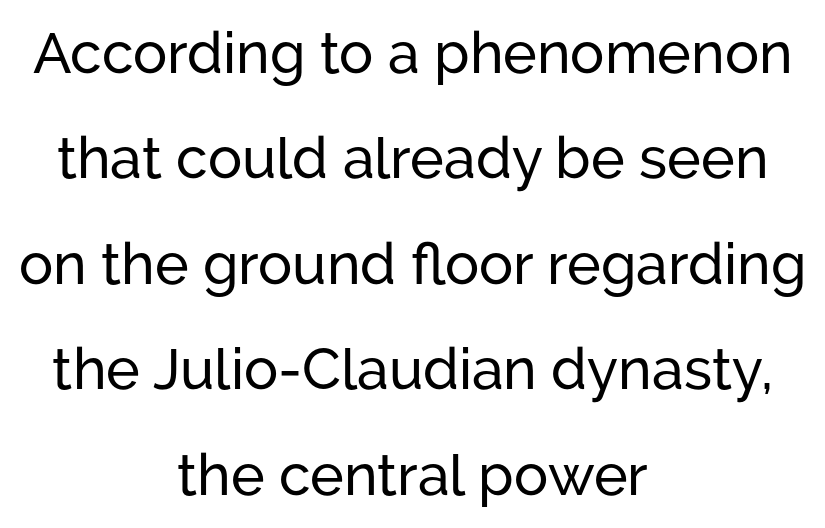
{"serif": "no", "italic": "no", "width": "normal", "stroke_contrast": "low", "x_height": "medium", "monospaced": "no", "underline": "no", "align": "center", "line_spacing_ratio": 1.85, "letter_spacing": "normal", "letter_spacing_em": 0.0, "glyph_px": 57}
